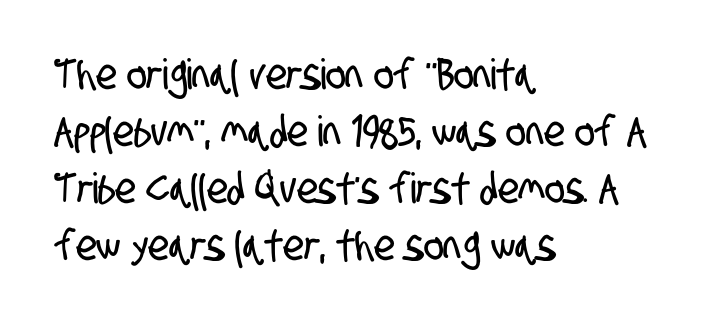
{"serif": "no", "width": "condensed", "stroke_contrast": "low", "x_height": "large", "monospaced": "no", "underline": "no", "align": "left", "line_spacing": "normal", "line_spacing_ratio": 1.36, "letter_spacing": "normal", "letter_spacing_em": 0.0, "glyph_px": 42}
